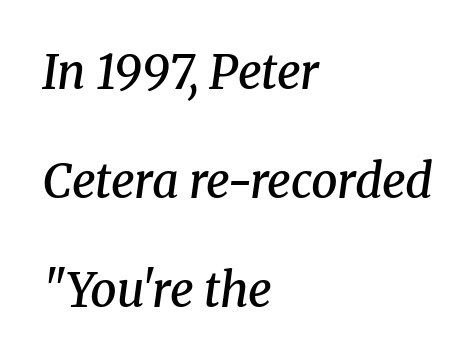
The image shows 47 px semibold serif type, italic (leaning right); set left-aligned, loose line spacing (2.32x), normal letter spacing, not underlined; medium stroke contrast and a medium x-height.
